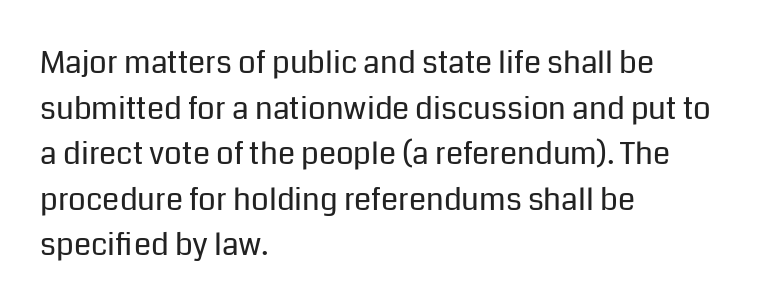
The lines sit at an ordinary, default distance from one another. Typographically, this falls in the sans-serif category. On a weight scale, this lands at 450 or below. Glyph-to-glyph distance matches everyday printed text. Beneath every word, the page is bare. Varying glyph widths throughout — classic text-font behaviour.
